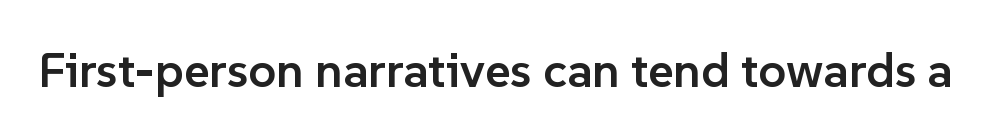
The image shows 49 px semibold sans-serif type, upright; set normal letter spacing, not underlined; low stroke contrast and a medium x-height.
